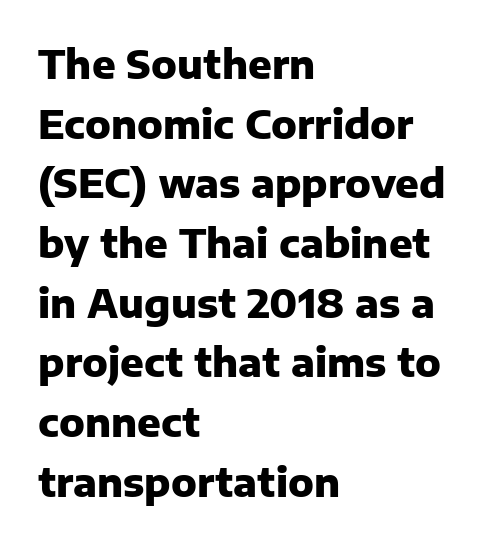
The image shows 39 px heavy sans-serif type, upright; set left-aligned, normal line spacing (1.53x), normal letter spacing, not underlined; low stroke contrast and a medium x-height.
